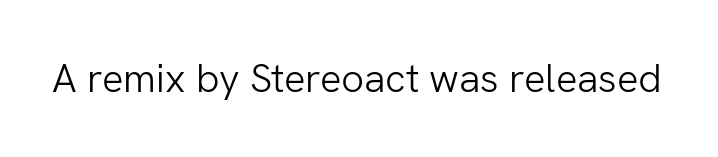
{"serif": "no", "italic": "no", "bold": "no", "weight": "light", "width": "normal", "stroke_contrast": "low", "x_height": "medium", "monospaced": "no", "underline": "no", "letter_spacing": "normal", "letter_spacing_em": 0.0, "glyph_px": 40}
